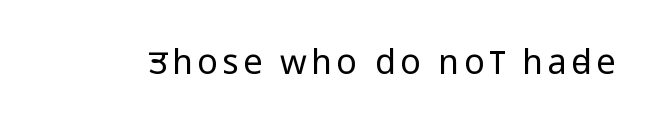
The image shows 34 px regular-weight, condensed sans-serif type, upright; set not underlined; low stroke contrast and a large x-height.
